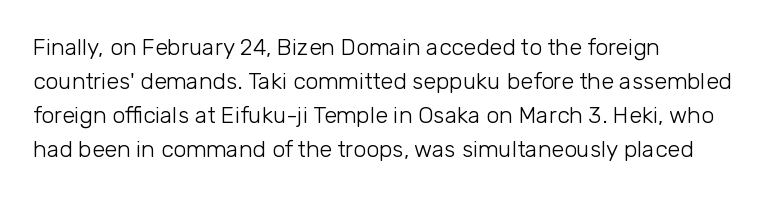
The image shows 23 px text type, upright; set left-aligned, normal line spacing (1.48x), normal letter spacing, not underlined.
